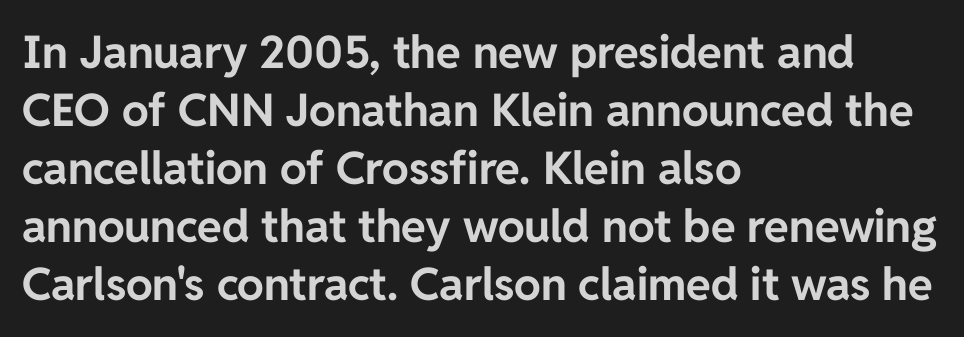
A roman cut, with each character standing at attention. These lines are composed in type without serifs. How are the letters spaced? Ordinarily, with no added tracking. A bare baseline throughout the passage. One-word summary of the alignment: left.
